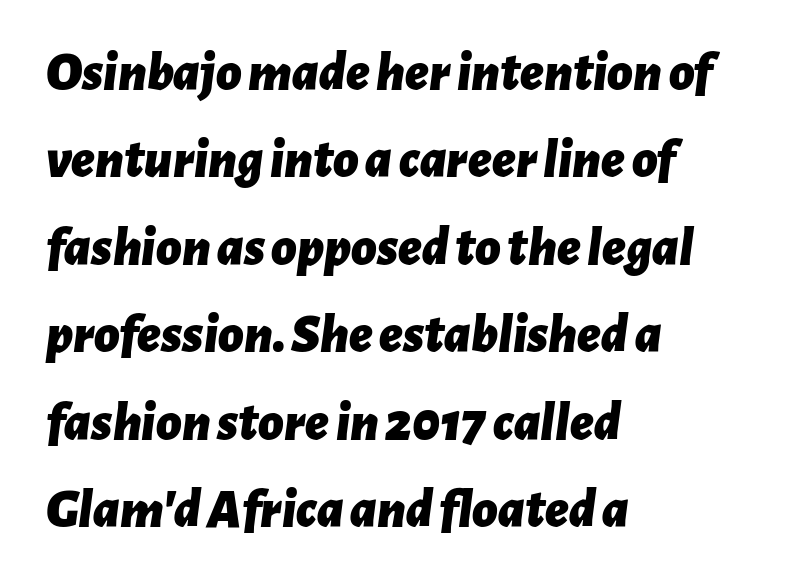
The image shows 55 px bold type, italic (leaning right); set left-aligned, normal line spacing (1.59x), normal letter spacing, not underlined; low stroke contrast and a medium x-height.
